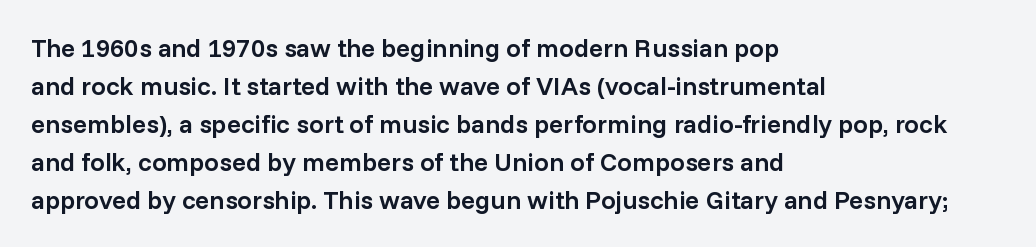
One glance says typical: line gaps are just what's usual. All the whitespace from short lines collects on the right. Stems and bowls a touch heavier than normal — semibold. Only glyphs here, with clear space below each row. Letter spacing: default.
